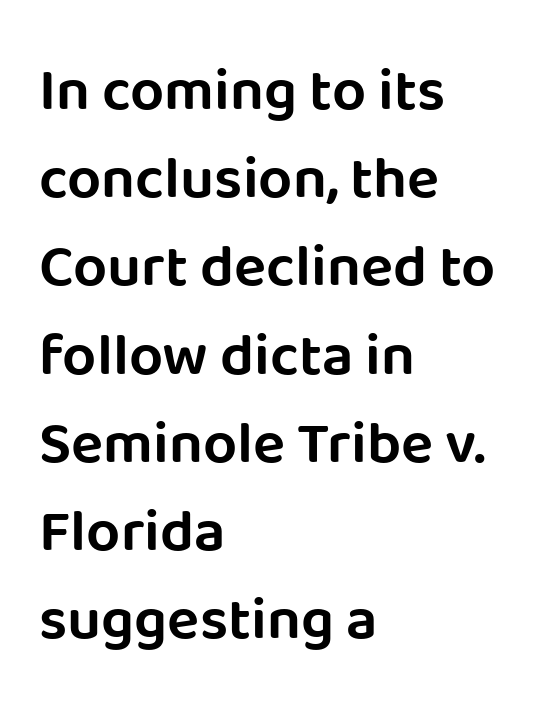
Q: Is the text italic (slanted)? A: No, it is upright.
Q: Is the typeface a serif or a sans-serif typeface? A: Sans-serif.
Q: Is the text underlined? A: No.
Q: How is the paragraph aligned? A: Left-aligned.
Q: Is the spacing between letters normal or unusually wide? A: Normal.
Q: Is the spacing between lines tight, normal or loose? A: Normal.
Q: Width (condensed, normal, or wide)? A: Normal.
Q: Stroke contrast? A: Low.
Q: x-height? A: Large.
Q: Monospaced? A: No.
